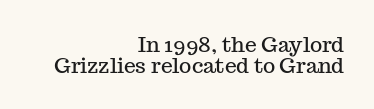
{"italic": "no", "underline": "no", "align": "right", "line_spacing": "tight", "line_spacing_ratio": 0.99, "letter_spacing": "normal", "letter_spacing_em": 0.0, "glyph_px": 21}
